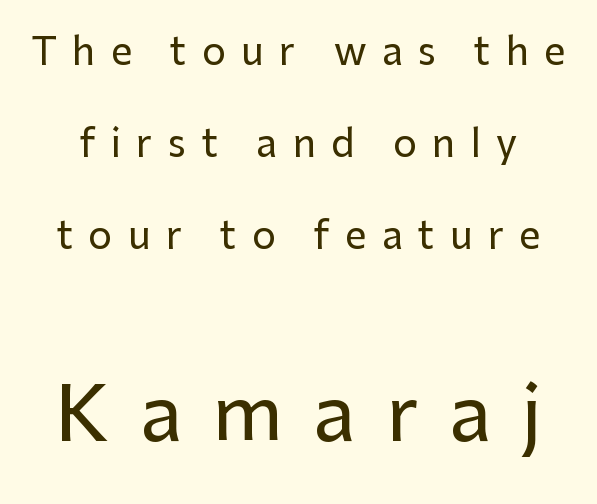
Q: Is the text italic (slanted)? A: No, it is upright.
Q: Is the typeface a serif or a sans-serif typeface? A: Sans-serif.
Q: Is the text underlined? A: No.
Q: Is the spacing between letters normal or unusually wide? A: Unusually wide.
Q: Is the spacing between lines tight, normal or loose? A: Loose.
Q: Which block of text is set in a larger size, the first (top) or the second (bottom)? A: The second (bottom) one.
Q: Width (condensed, normal, or wide)? A: Normal.
Q: Stroke contrast? A: Low.
Q: x-height? A: Medium.
Q: Monospaced? A: No.
